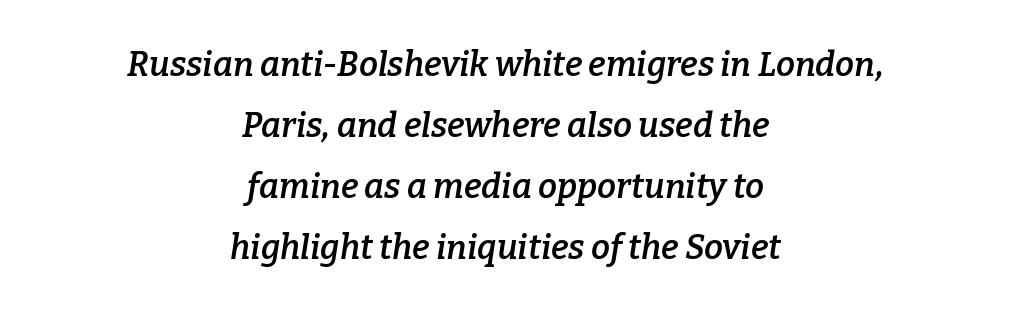
Posture: slanted. Stroke terminals: seriffed. Beneath every word, the page is bare. These lines are rendered in a variable-pitch font. Tracking here is standard; glyphs follow each other at the usual distance.
